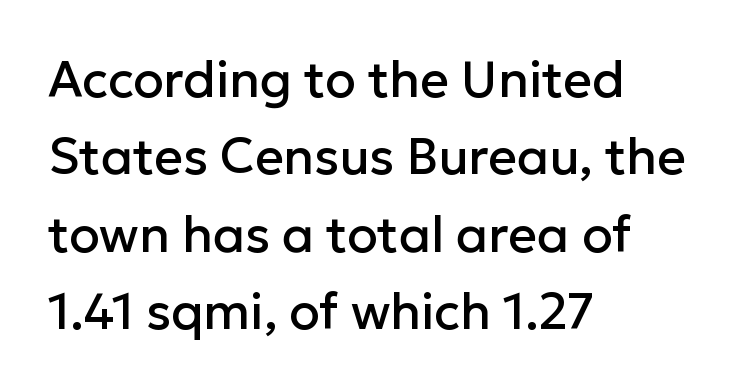
Q: Is the text italic (slanted)? A: No, it is upright.
Q: Is the typeface a serif or a sans-serif typeface? A: Sans-serif.
Q: Is the text underlined? A: No.
Q: How is the paragraph aligned? A: Left-aligned.
Q: Is the spacing between letters normal or unusually wide? A: Normal.
Q: Is the spacing between lines tight, normal or loose? A: Normal.
Q: Width (condensed, normal, or wide)? A: Normal.
Q: Stroke contrast? A: Low.
Q: x-height? A: Medium.
Q: Monospaced? A: No.
